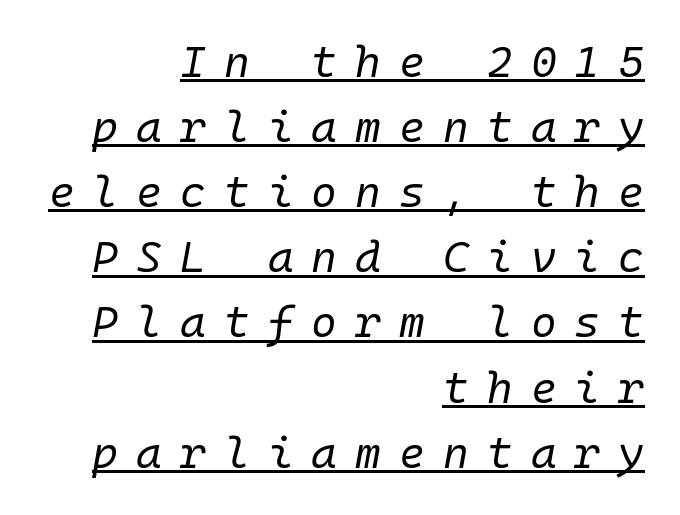
{"italic": "yes", "lean": "right", "slant_degrees": 10, "bold": "no", "weight": "regular", "width": "normal", "stroke_contrast": "low", "x_height": "medium", "monospaced": "yes", "underline": "yes", "align": "right", "line_spacing": "normal", "line_spacing_ratio": 1.48, "letter_spacing": "wide", "letter_spacing_em": 0.41, "glyph_px": 44}
